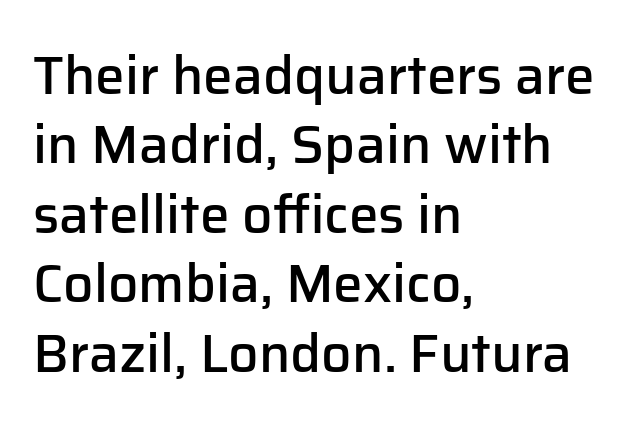
The image shows 53 px semibold sans-serif type, upright; set left-aligned, normal line spacing (1.31x), normal letter spacing, not underlined; low stroke contrast and a medium x-height.
